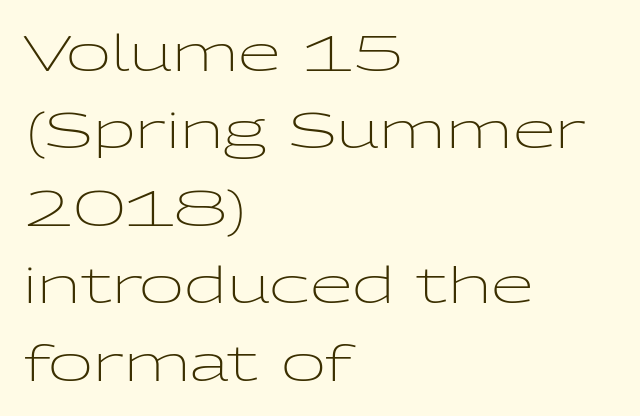
The image shows 49 px light, wide sans-serif type, upright; set left-aligned, normal line spacing (1.58x), normal letter spacing, not underlined; low stroke contrast and a medium x-height.
